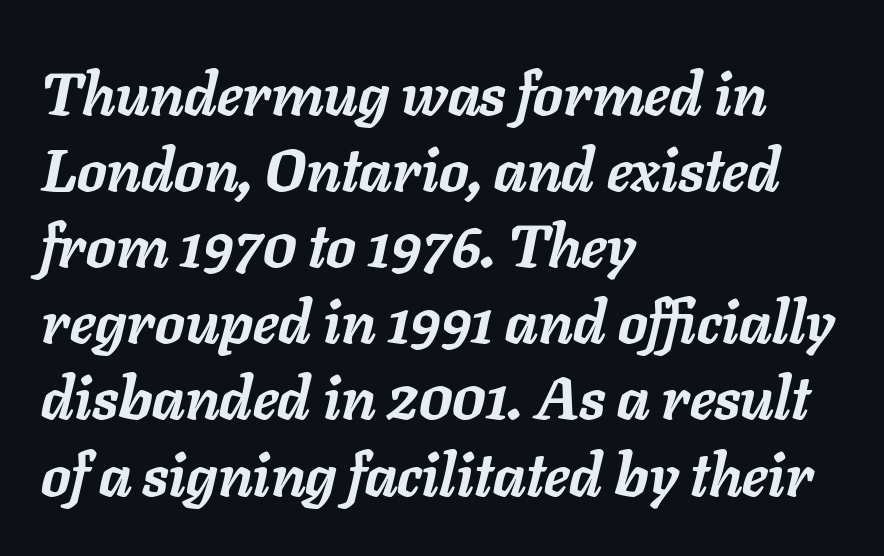
The image shows 59 px semibold type, italic (leaning right); set left-aligned, normal line spacing (1.29x), normal letter spacing, not underlined; low stroke contrast and a medium x-height.
